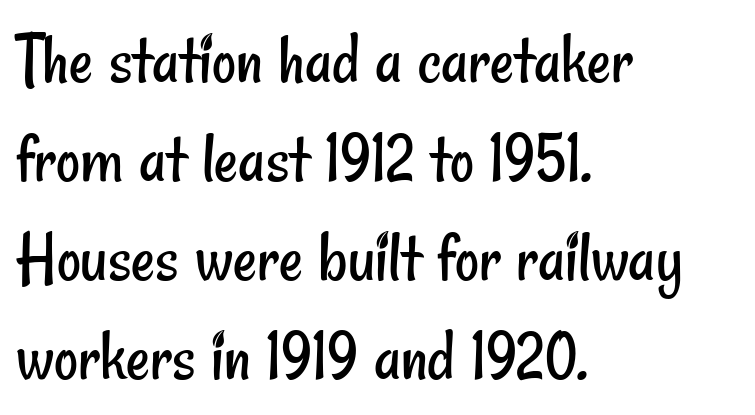
{"serif": "no", "bold": "no", "weight": "regular", "width": "condensed", "stroke_contrast": "low", "x_height": "small", "monospaced": "no", "underline": "no", "align": "left", "line_spacing": "normal", "line_spacing_ratio": 1.34, "letter_spacing": "normal", "letter_spacing_em": 0.0, "glyph_px": 74}
